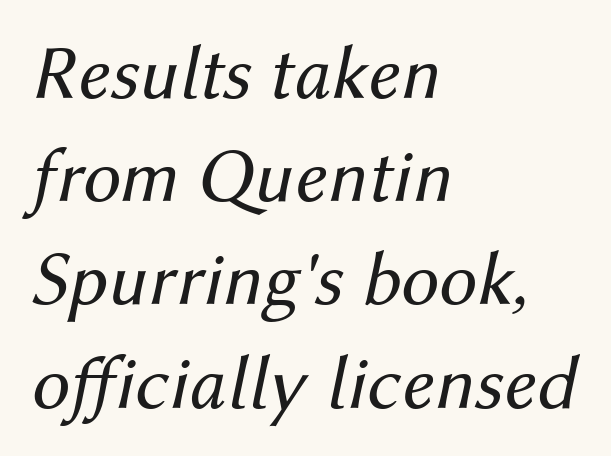
The image shows 77 px regular-weight type, italic (leaning right); set left-aligned, normal line spacing (1.34x), normal letter spacing, not underlined; medium stroke contrast and a medium x-height.
